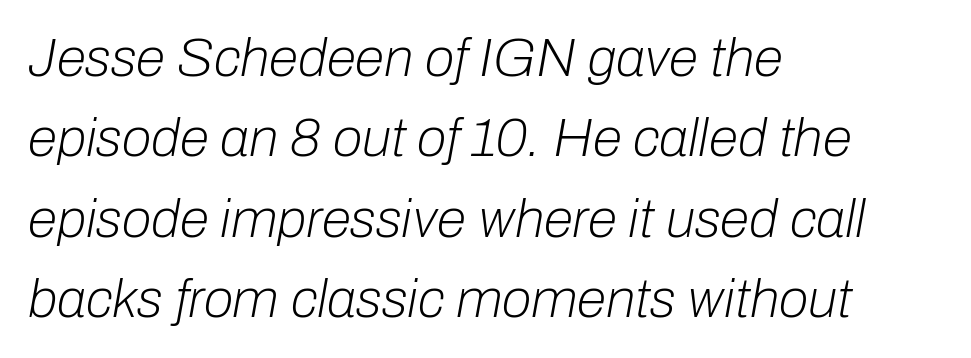
Quick note: underline off. You could not count columns in this text — the font is proportionally spaced. Spacing between characters is what you'd get straight out of the box. The letterforms sit at book weight or below.
